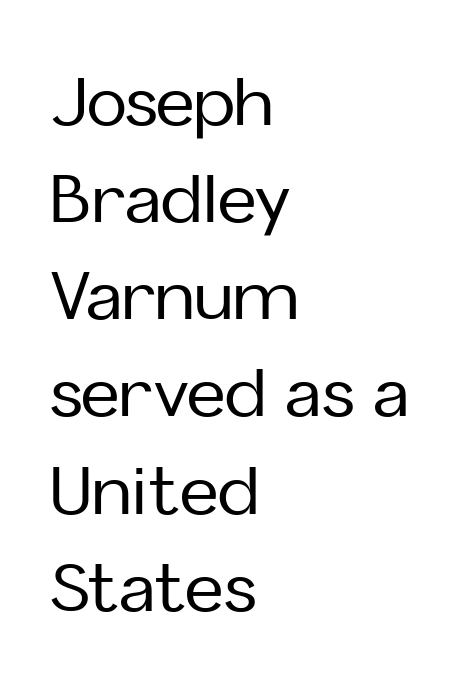
{"serif": "no", "italic": "no", "width": "normal", "stroke_contrast": "low", "x_height": "medium", "monospaced": "no", "underline": "no", "align": "left", "line_spacing": "normal", "line_spacing_ratio": 1.45, "letter_spacing": "normal", "letter_spacing_em": 0.0, "glyph_px": 67}
